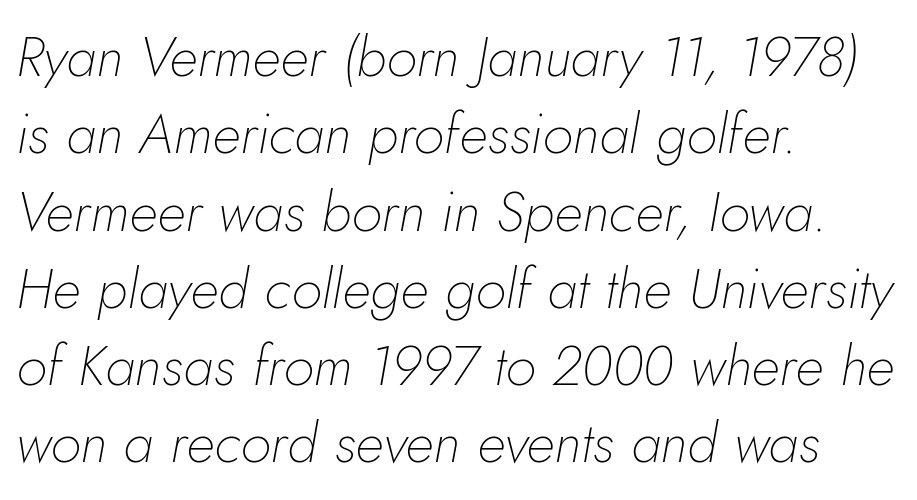
The image shows 56 px thin type, italic (leaning right); set left-aligned, normal line spacing (1.38x), normal letter spacing, not underlined; low stroke contrast and a small x-height.
